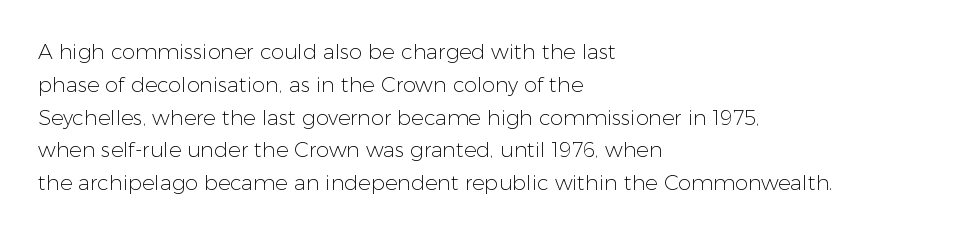
The image shows 21 px text type, upright; set left-aligned, normal line spacing (1.56x), normal letter spacing, not underlined.
